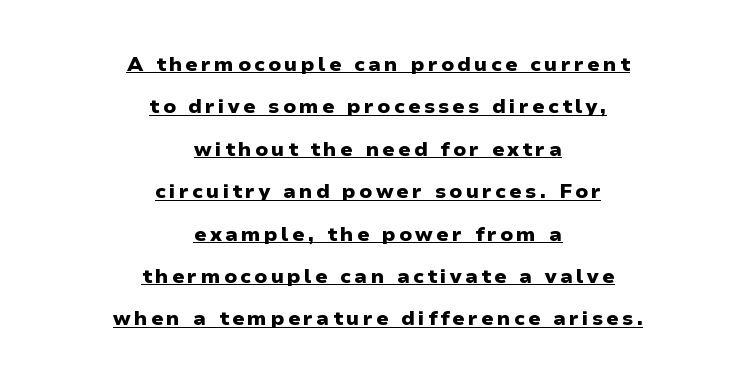
{"italic": "no", "bold": "yes", "underline": "yes", "align": "center", "line_spacing": "loose", "line_spacing_ratio": 2.12, "glyph_px": 20}
